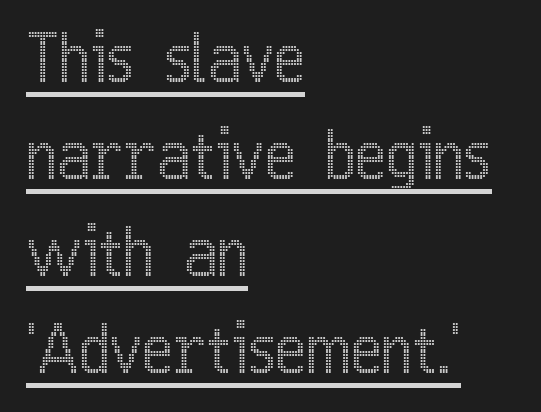
{"italic": "no", "width": "condensed", "x_height": "medium", "monospaced": "no", "underline": "yes", "align": "left", "line_spacing": "normal", "line_spacing_ratio": 1.47, "letter_spacing": "normal", "letter_spacing_em": 0.0, "glyph_px": 66}
